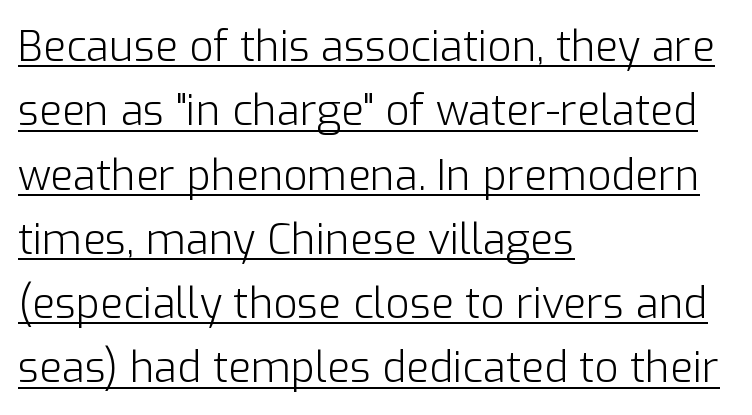
The image shows 42 px light sans-serif type, upright; set left-aligned, normal line spacing (1.53x), normal letter spacing, underlined; low stroke contrast and a medium x-height.
